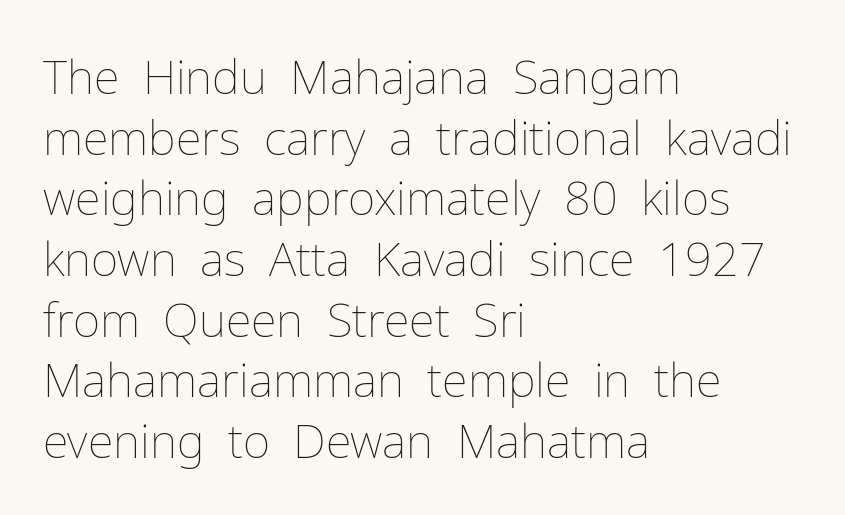
The image shows 47 px thin type, upright; set left-aligned, normal line spacing (1.29x), normal letter spacing, not underlined; low stroke contrast and a medium x-height.
